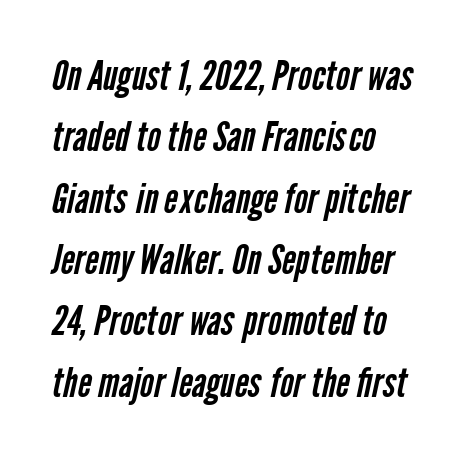
Q: Is the text bold? A: No.
Q: Is the typeface a serif or a sans-serif typeface? A: Sans-serif.
Q: Is the text underlined? A: No.
Q: How is the paragraph aligned? A: Left-aligned.
Q: Is the spacing between letters normal or unusually wide? A: Normal.
Q: Is the spacing between lines tight, normal or loose? A: Normal.
Q: Width (condensed, normal, or wide)? A: Condensed.
Q: Stroke contrast? A: Low.
Q: x-height? A: Medium.
Q: Monospaced? A: No.
